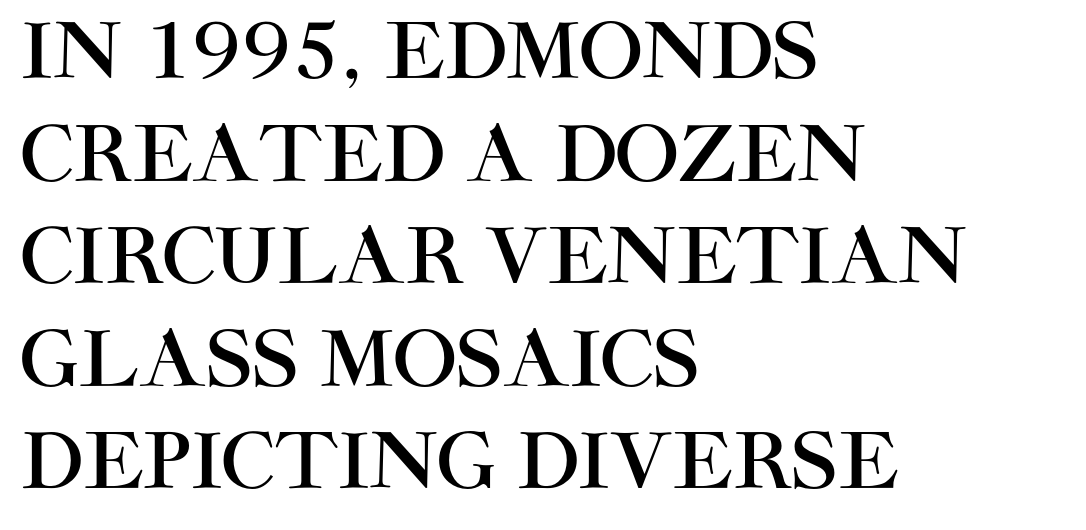
The passage shown is typeset with a sans-serif family. The type is set solid horizontally, with unmodified tracking. Honestly, there is no underline to notice here at all. Regular leading. One-word summary of the alignment: left.
